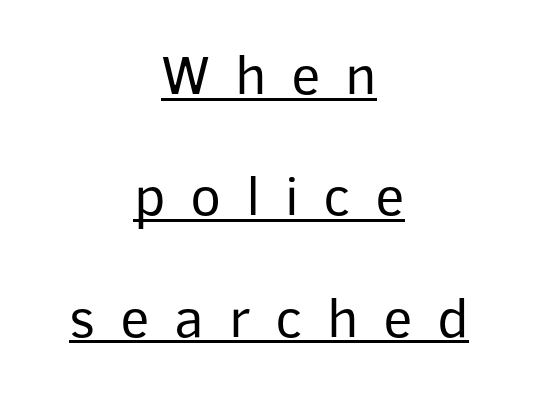
Q: Is the text bold? A: No.
Q: Is the text italic (slanted)? A: No, it is upright.
Q: Is the typeface a serif or a sans-serif typeface? A: Sans-serif.
Q: Is the text underlined? A: Yes.
Q: How is the paragraph aligned? A: Centered.
Q: Is the spacing between letters normal or unusually wide? A: Unusually wide.
Q: Is the spacing between lines tight, normal or loose? A: Loose.
Q: Width (condensed, normal, or wide)? A: Normal.
Q: Stroke contrast? A: Low.
Q: x-height? A: Medium.
Q: Monospaced? A: No.
